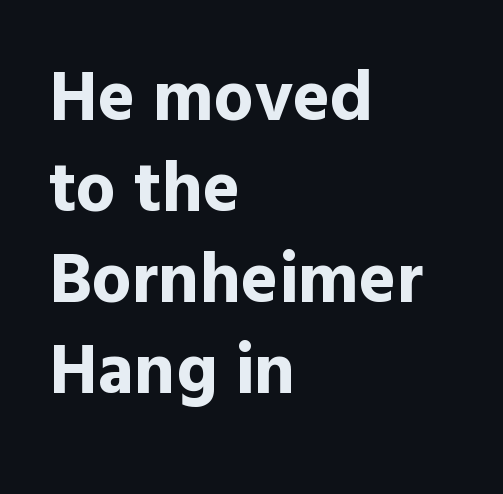
The image shows 71 px bold sans-serif type, upright; set left-aligned, normal line spacing (1.28x), normal letter spacing, not underlined; a medium x-height.
